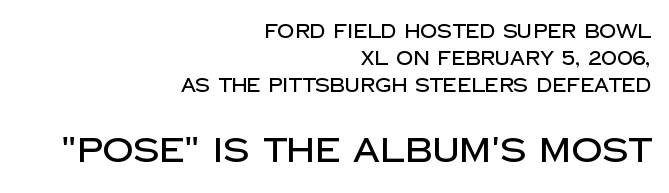
There is no visible air inserted between adjacent glyphs. Varying glyph widths throughout — classic text-font behaviour. Where is the straight margin? On the right. The designer went with a sans here, leaving each stem footless. The gap between lines stays unmarked.
